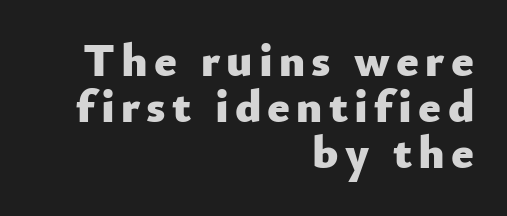
{"serif": "no", "italic": "no", "bold": "yes", "weight": "heavy", "width": "normal", "stroke_contrast": "low", "x_height": "small", "monospaced": "no", "underline": "no", "align": "right", "line_spacing": "tight", "line_spacing_ratio": 0.98, "glyph_px": 47}
